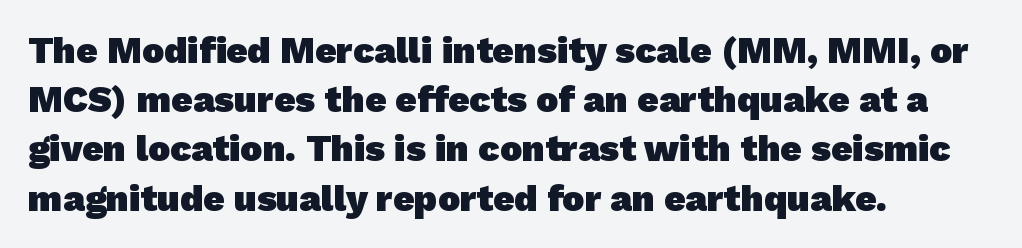
{"serif": "no", "bold": "yes", "weight": "heavy", "width": "normal", "stroke_contrast": "low", "x_height": "medium", "monospaced": "no", "underline": "no", "align": "left", "line_spacing": "normal", "line_spacing_ratio": 1.33, "letter_spacing": "normal", "letter_spacing_em": 0.0, "glyph_px": 37}
